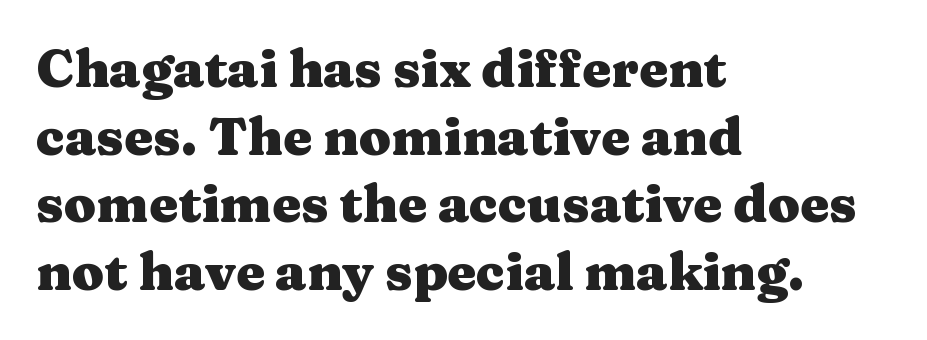
Q: Is the text bold? A: Yes.
Q: Is the text italic (slanted)? A: No, it is upright.
Q: Is the typeface a serif or a sans-serif typeface? A: Serif.
Q: Is the text underlined? A: No.
Q: How is the paragraph aligned? A: Left-aligned.
Q: Is the spacing between letters normal or unusually wide? A: Normal.
Q: Is the spacing between lines tight, normal or loose? A: Normal.
Q: Width (condensed, normal, or wide)? A: Wide.
Q: Stroke contrast? A: Medium.
Q: x-height? A: Medium.
Q: Monospaced? A: No.
